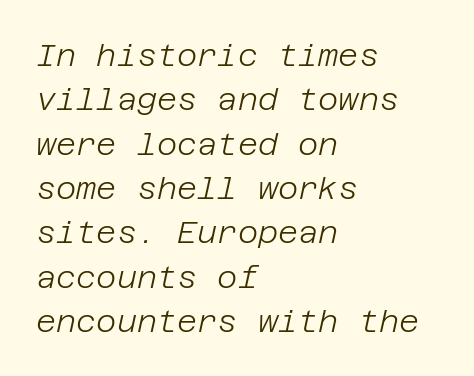
Stroke mass is kept to a normal reading level or below. Characters follow at the spacing the type designer built in. Is there much room between lines? A standard amount, neither cramped nor airy. Underlining? Definitely not there.
